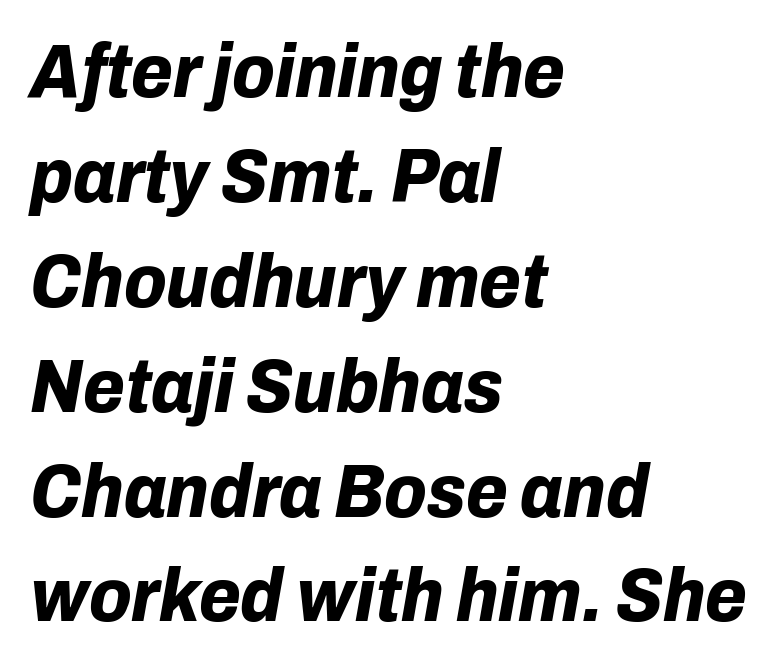
Q: Is the text bold? A: Yes.
Q: Is the text italic (slanted)? A: Yes, it leans right by about 10 degrees.
Q: Is the text underlined? A: No.
Q: How is the paragraph aligned? A: Left-aligned.
Q: Is the spacing between letters normal or unusually wide? A: Normal.
Q: Is the spacing between lines tight, normal or loose? A: Normal.
Q: Width (condensed, normal, or wide)? A: Normal.
Q: Stroke contrast? A: Low.
Q: x-height? A: Medium.
Q: Monospaced? A: No.
